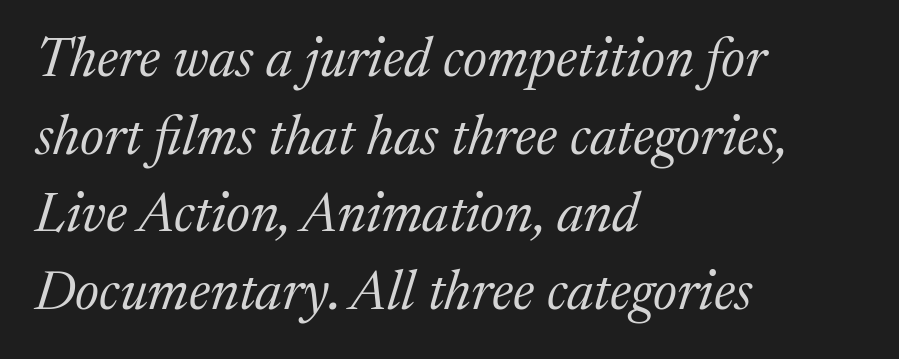
Q: Is the text bold? A: No.
Q: Is the text italic (slanted)? A: Yes, it leans right by about 17 degrees.
Q: Is the typeface a serif or a sans-serif typeface? A: Serif.
Q: Is the text underlined? A: No.
Q: How is the paragraph aligned? A: Left-aligned.
Q: Is the spacing between letters normal or unusually wide? A: Normal.
Q: Is the spacing between lines tight, normal or loose? A: Normal.
Q: Width (condensed, normal, or wide)? A: Normal.
Q: Stroke contrast? A: Medium.
Q: x-height? A: Medium.
Q: Monospaced? A: No.
